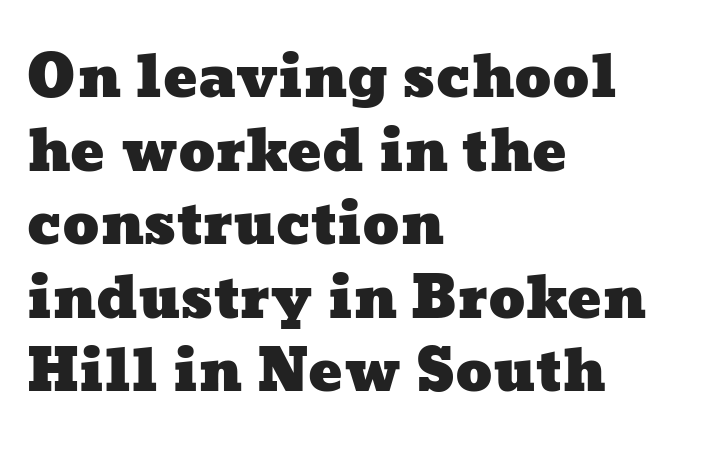
{"width": "wide", "stroke_contrast": "low", "x_height": "medium", "monospaced": "no", "underline": "no", "align": "left", "line_spacing": "normal", "line_spacing_ratio": 1.29, "letter_spacing": "normal", "letter_spacing_em": 0.0, "glyph_px": 57}
